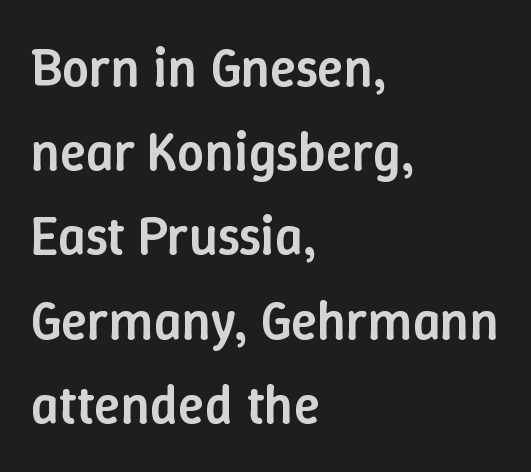
Q: Is the text bold? A: Semi-bold.
Q: Is the text italic (slanted)? A: No, it is upright.
Q: Is the text underlined? A: No.
Q: How is the paragraph aligned? A: Left-aligned.
Q: Is the spacing between letters normal or unusually wide? A: Normal.
Q: Is the spacing between lines tight, normal or loose? A: Normal.
Q: Width (condensed, normal, or wide)? A: Normal.
Q: Stroke contrast? A: Low.
Q: x-height? A: Medium.
Q: Monospaced? A: No.
